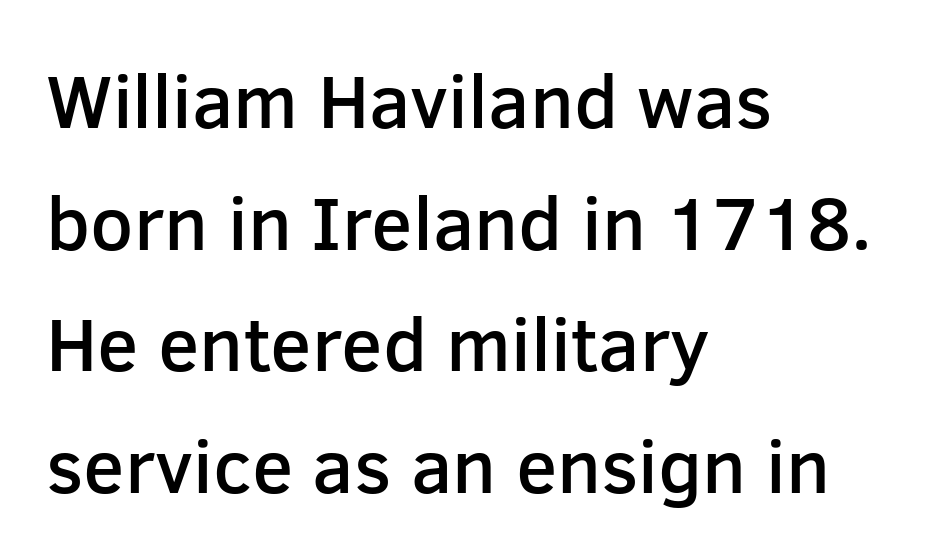
Q: Is the text bold? A: Semi-bold.
Q: Is the text italic (slanted)? A: No, it is upright.
Q: Is the typeface a serif or a sans-serif typeface? A: Sans-serif.
Q: Is the text underlined? A: No.
Q: How is the paragraph aligned? A: Left-aligned.
Q: Is the spacing between letters normal or unusually wide? A: Normal.
Q: Is the spacing between lines tight, normal or loose? A: Normal.
Q: Width (condensed, normal, or wide)? A: Normal.
Q: Stroke contrast? A: Low.
Q: x-height? A: Medium.
Q: Monospaced? A: No.
